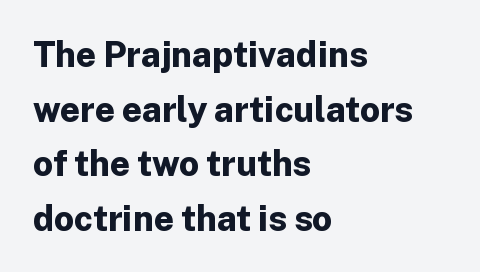
The image shows 35 px bold sans-serif type, upright; set left-aligned, normal line spacing (1.56x), normal letter spacing, not underlined; low stroke contrast and a medium x-height.
